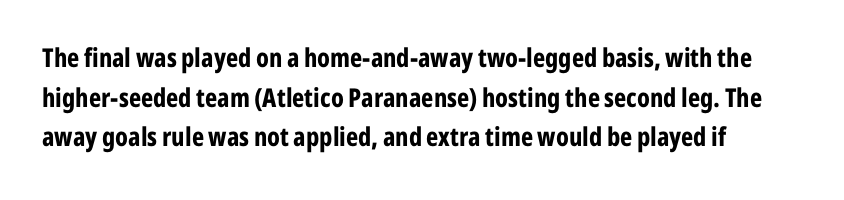
Line spacing here is normal. Words float on clear page, feet unadorned. Each glyph is drawn with heavy, bold strokes. There is no visible air inserted between adjacent glyphs. These lines are set flush left with a ragged right edge. This is roman type, the default non-slanted kind.
